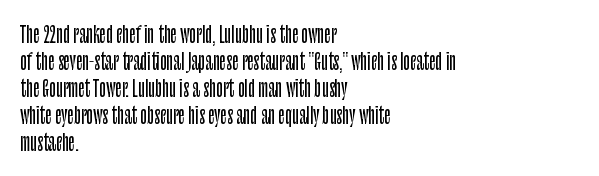
Q: Is the text italic (slanted)? A: No, it is upright.
Q: Is the text underlined? A: No.
Q: How is the paragraph aligned? A: Left-aligned.
Q: Is the spacing between letters normal or unusually wide? A: Normal.
